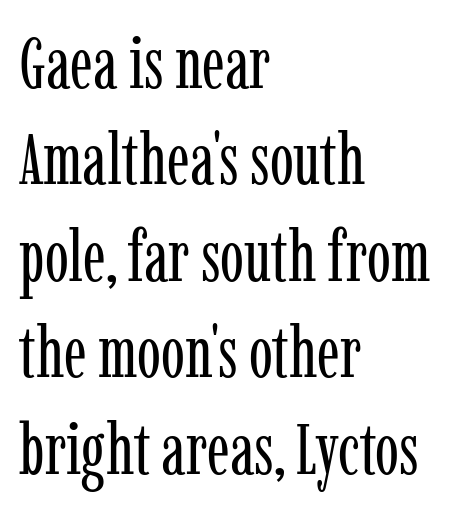
Look at the bottom of the vertical strokes: they flare into serifs here. Vertical spacing — default. The paragraph has a hard left edge and a soft right edge. Think of a printed novel: that variable character pitch is what you see here. The letters look calm and open, with moderate or lighter stems.
